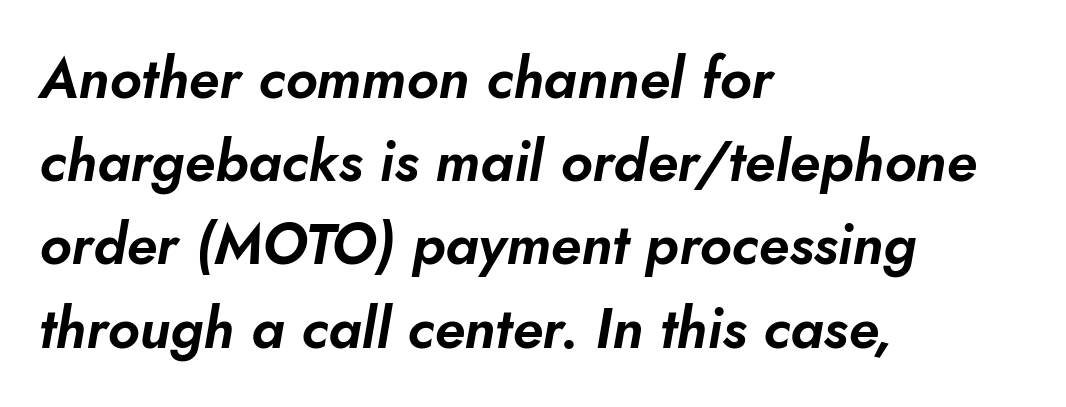
Honestly, the row spacing looks completely unremarkable. This sample uses plain, unmodified letter spacing. These lines were composed using italics. Each line starts at the same left margin while the right side varies.
